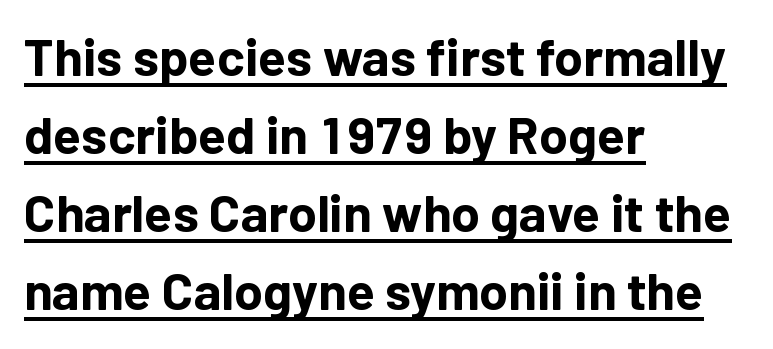
{"serif": "no", "italic": "no", "bold": "yes", "weight": "bold", "width": "normal", "stroke_contrast": "low", "x_height": "medium", "monospaced": "no", "underline": "yes", "align": "left", "line_spacing": "normal", "line_spacing_ratio": 1.5, "letter_spacing": "normal", "letter_spacing_em": 0.0, "glyph_px": 52}
